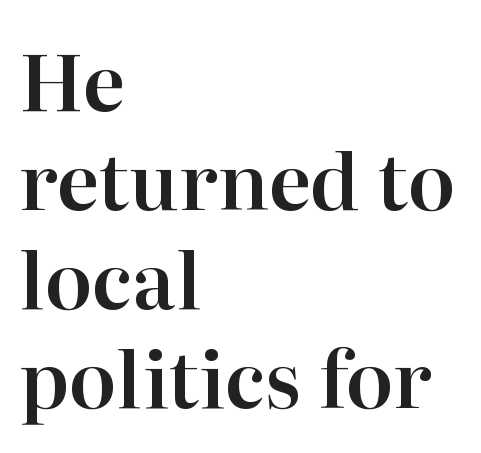
Q: Is the text italic (slanted)? A: No, it is upright.
Q: Is the typeface a serif or a sans-serif typeface? A: Serif.
Q: Is the text underlined? A: No.
Q: How is the paragraph aligned? A: Left-aligned.
Q: Is the spacing between letters normal or unusually wide? A: Normal.
Q: Is the spacing between lines tight, normal or loose? A: Normal.
Q: Width (condensed, normal, or wide)? A: Normal.
Q: Stroke contrast? A: High.
Q: x-height? A: Medium.
Q: Monospaced? A: No.
